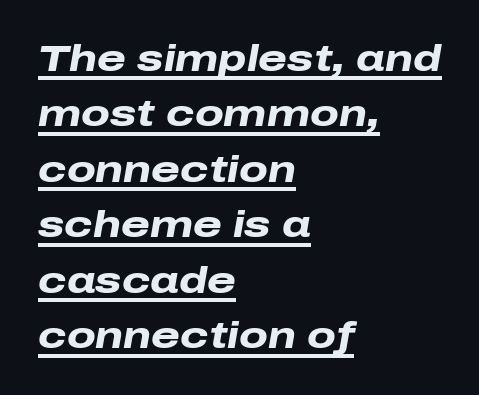
{"italic": "yes", "lean": "right", "slant_degrees": 10, "bold": "yes", "weight": "heavy", "width": "wide", "stroke_contrast": "low", "x_height": "medium", "monospaced": "no", "underline": "yes", "align": "left", "line_spacing": "normal", "line_spacing_ratio": 1.5, "letter_spacing": "normal", "letter_spacing_em": 0.0, "glyph_px": 37}
